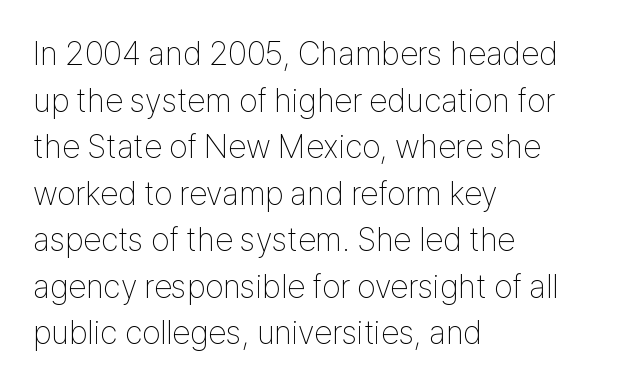
The image shows 33 px thin, condensed sans-serif type, upright; set left-aligned, normal line spacing (1.41x), normal letter spacing, not underlined; low stroke contrast and a medium x-height.
